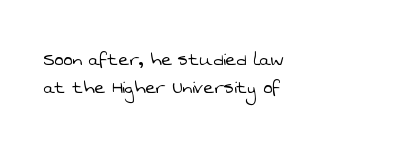
Q: Is the text bold? A: No.
Q: Is the text underlined? A: No.
Q: How is the paragraph aligned? A: Left-aligned.
Q: Is the spacing between letters normal or unusually wide? A: Normal.
Q: Is the spacing between lines tight, normal or loose? A: Normal.
